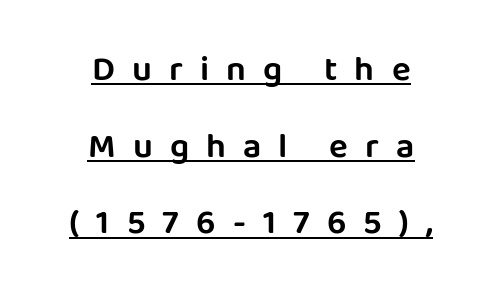
{"serif": "no", "italic": "no", "width": "normal", "stroke_contrast": "low", "x_height": "large", "monospaced": "no", "underline": "yes", "align": "center", "line_spacing": "loose", "line_spacing_ratio": 2.19, "letter_spacing": "wide", "letter_spacing_em": 0.49, "glyph_px": 35}
